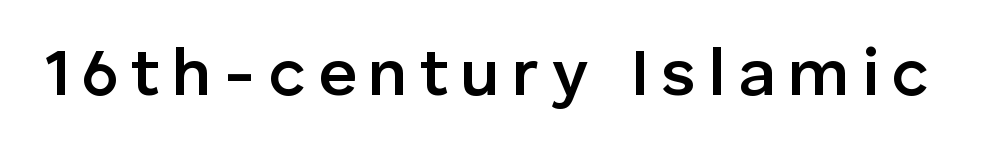
{"serif": "no", "italic": "no", "bold": "semi", "weight": "semibold", "width": "normal", "stroke_contrast": "low", "x_height": "medium", "monospaced": "no", "underline": "no", "glyph_px": 67}
